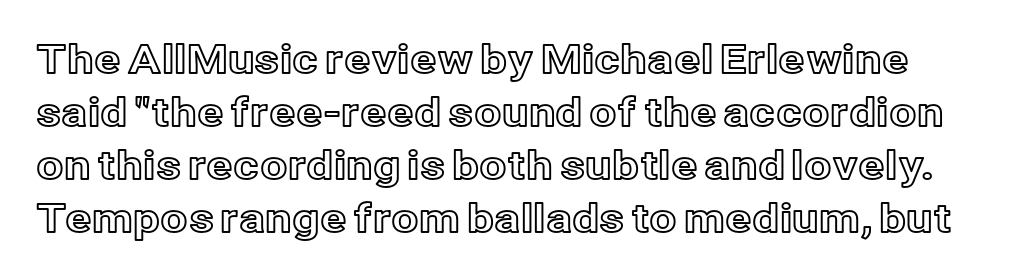
The image shows 39 px text type, upright; set normal line spacing (1.36x), normal letter spacing, not underlined; a medium x-height.
